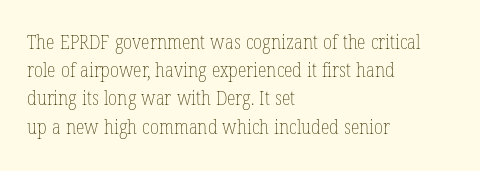
{"italic": "no", "bold": "no", "underline": "no", "align": "left", "line_spacing": "normal", "line_spacing_ratio": 1.41, "letter_spacing": "normal", "letter_spacing_em": 0.0, "glyph_px": 20}
